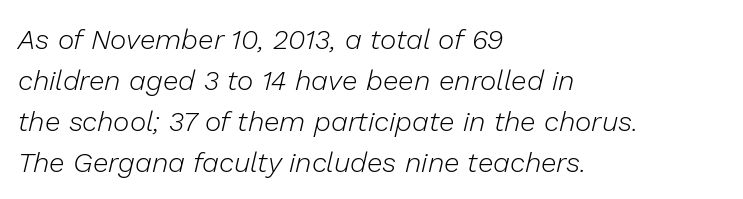
{"italic": "yes", "lean": "right", "slant_degrees": 13, "bold": "no", "weight": "light", "width": "normal", "stroke_contrast": "low", "x_height": "medium", "monospaced": "no", "underline": "no", "align": "left", "line_spacing": "normal", "line_spacing_ratio": 1.47, "letter_spacing": "normal", "letter_spacing_em": 0.0, "glyph_px": 28}
